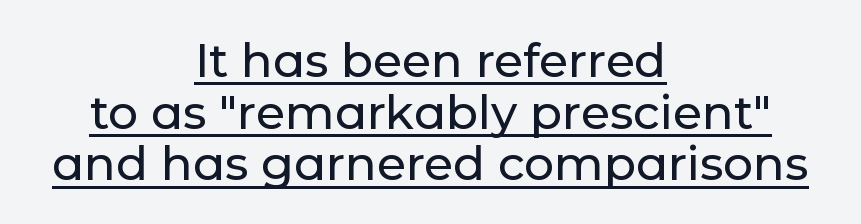
{"serif": "no", "italic": "no", "width": "normal", "stroke_contrast": "low", "x_height": "medium", "monospaced": "no", "underline": "yes", "align": "center", "line_spacing": "tight", "line_spacing_ratio": 1.1, "letter_spacing": "normal", "letter_spacing_em": 0.0, "glyph_px": 47}
